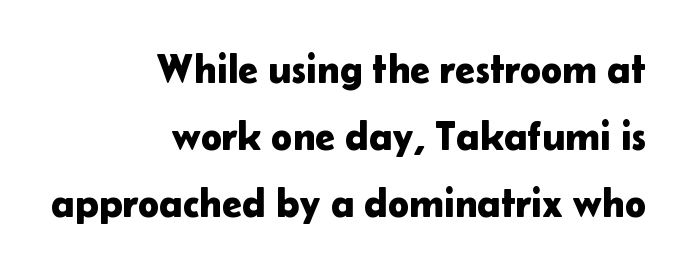
{"serif": "no", "italic": "no", "width": "normal", "stroke_contrast": "low", "x_height": "medium", "monospaced": "no", "underline": "no", "align": "right", "line_spacing": "normal", "line_spacing_ratio": 1.67, "letter_spacing": "normal", "letter_spacing_em": 0.0, "glyph_px": 40}
